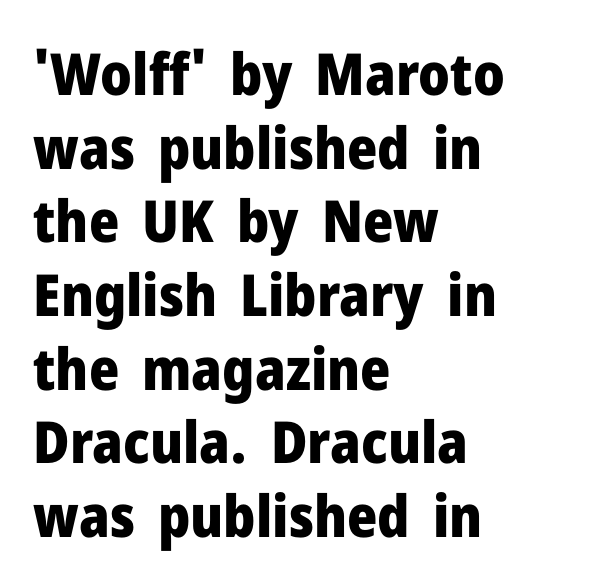
These lines are composed in type without serifs. How would I describe the line gaps? Plain and ordinary. The passage is arranged the way most books set body copy — flush left. Look at the tracking — it's just the regular setting, nothing added. Rendered with straight, roman letterforms. Plenty of ink on the page — the face is bold.
